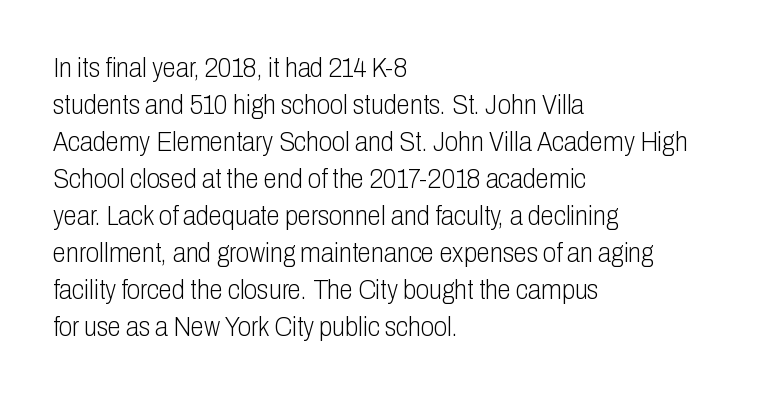
Q: Is the text bold? A: No.
Q: Is the text italic (slanted)? A: No, it is upright.
Q: Is the text underlined? A: No.
Q: How is the paragraph aligned? A: Left-aligned.
Q: Is the spacing between letters normal or unusually wide? A: Normal.
Q: Is the spacing between lines tight, normal or loose? A: Normal.
